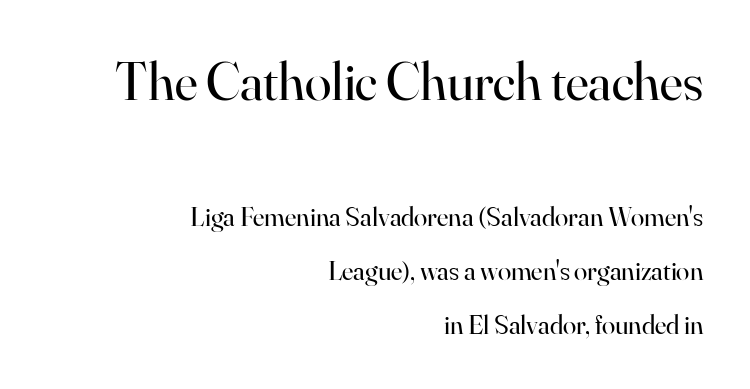
The image shows 54 px regular-weight serif type, upright; set right-aligned, loose line spacing (2.01x), normal letter spacing, not underlined; the first (top) block is 2.0x larger; high stroke contrast and a small x-height.
